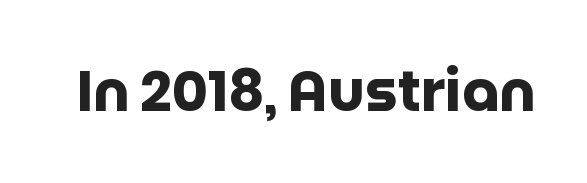
The image shows 56 px heavy sans-serif type, upright; set normal letter spacing, not underlined; low stroke contrast and a large x-height.
